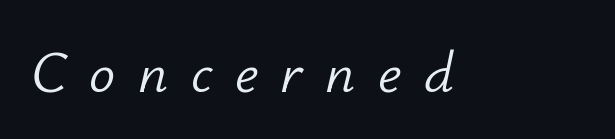
Q: Is the text bold? A: No.
Q: Is the text italic (slanted)? A: Yes, it leans right by about 12 degrees.
Q: Is the text underlined? A: No.
Q: Is the spacing between letters normal or unusually wide? A: Unusually wide.
Q: Width (condensed, normal, or wide)? A: Normal.
Q: Stroke contrast? A: Low.
Q: x-height? A: Small.
Q: Monospaced? A: No.
